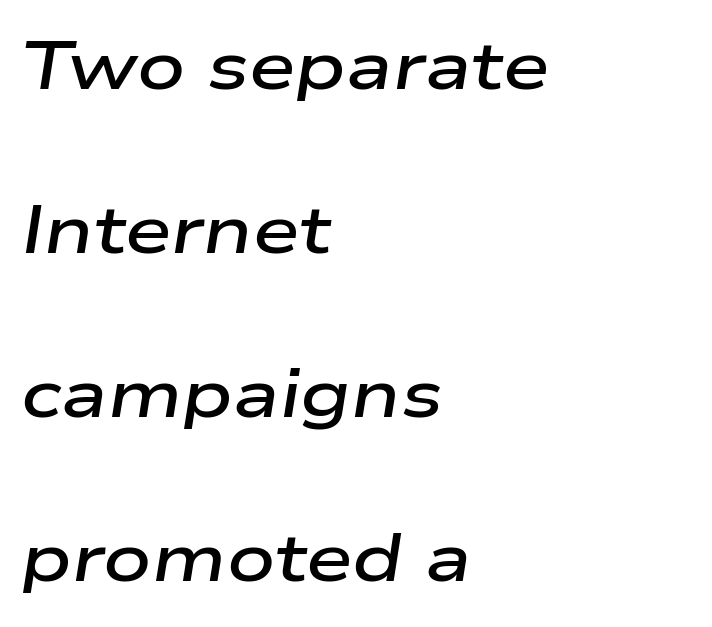
The image shows 67 px semibold, wide type, italic (leaning right); set left-aligned, loose line spacing (2.45x), normal letter spacing, not underlined; low stroke contrast and a medium x-height.
